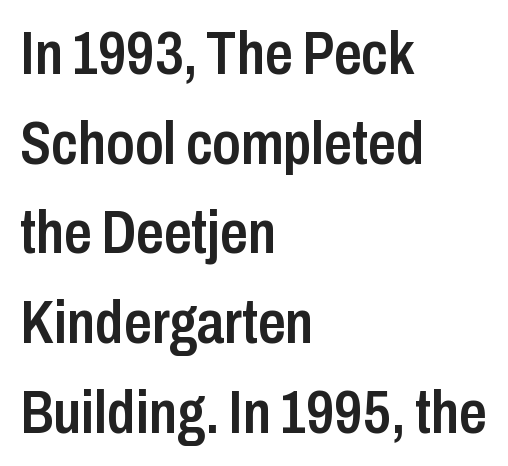
Q: Is the text bold? A: Semi-bold.
Q: Is the text italic (slanted)? A: No, it is upright.
Q: Is the typeface a serif or a sans-serif typeface? A: Sans-serif.
Q: Is the text underlined? A: No.
Q: How is the paragraph aligned? A: Left-aligned.
Q: Is the spacing between letters normal or unusually wide? A: Normal.
Q: Is the spacing between lines tight, normal or loose? A: Normal.
Q: Width (condensed, normal, or wide)? A: Condensed.
Q: Stroke contrast? A: Low.
Q: x-height? A: Medium.
Q: Monospaced? A: No.
